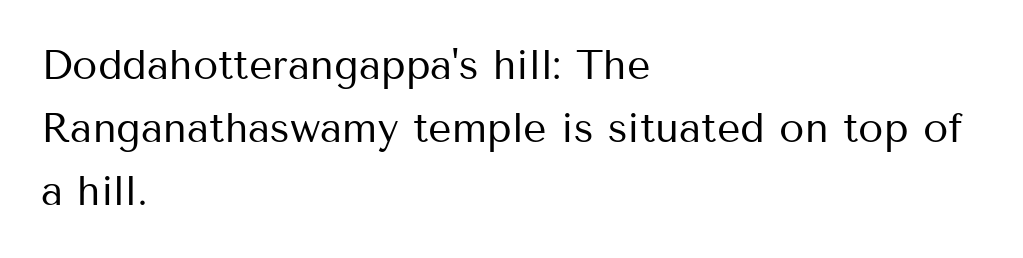
The face used here is proportionally spaced, like ordinary book or web type. The setting favours the left margin, as ordinary paragraphs usually do. The space between consecutive lines is moderate. In terms of letterform style, serifs are entirely absent. If you drew a line through each stem, it would be perfectly vertical.
